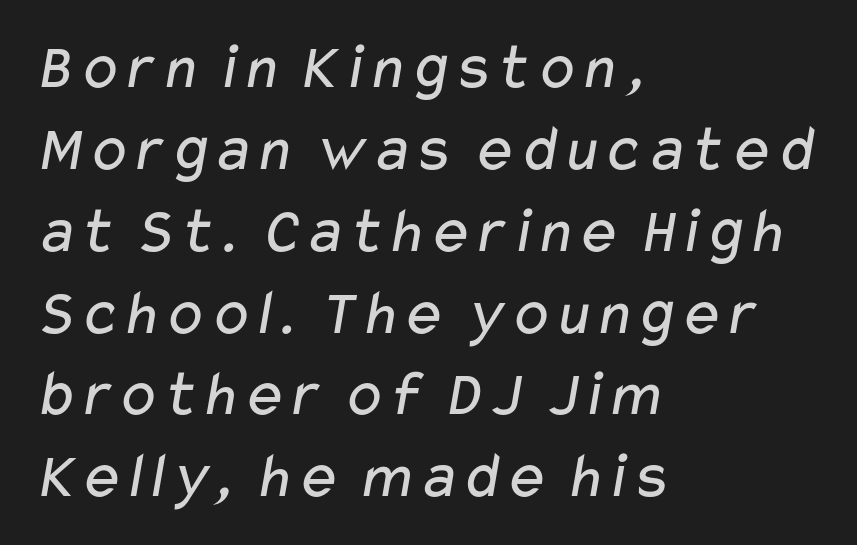
Q: Is the text bold? A: No.
Q: Is the typeface a serif or a sans-serif typeface? A: Sans-serif.
Q: Is the text underlined? A: No.
Q: How is the paragraph aligned? A: Left-aligned.
Q: Is the spacing between letters normal or unusually wide? A: Normal.
Q: Width (condensed, normal, or wide)? A: Wide.
Q: Stroke contrast? A: Low.
Q: x-height? A: Medium.
Q: Monospaced? A: No.
